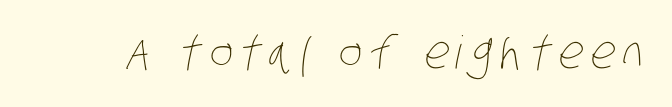
{"bold": "no", "weight": "thin", "width": "condensed", "stroke_contrast": "low", "x_height": "large", "monospaced": "no", "underline": "no", "glyph_px": 45}
